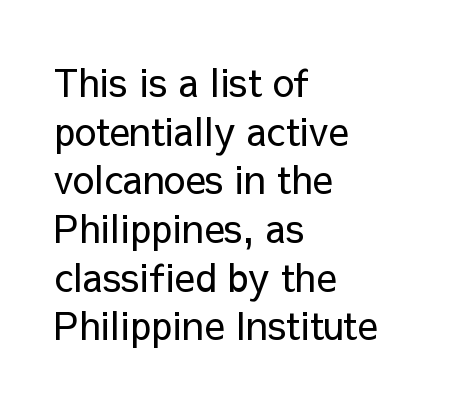
Q: Is the text bold? A: No.
Q: Is the text italic (slanted)? A: No, it is upright.
Q: Is the typeface a serif or a sans-serif typeface? A: Sans-serif.
Q: Is the text underlined? A: No.
Q: How is the paragraph aligned? A: Left-aligned.
Q: Is the spacing between letters normal or unusually wide? A: Normal.
Q: Is the spacing between lines tight, normal or loose? A: Normal.
Q: Width (condensed, normal, or wide)? A: Normal.
Q: Stroke contrast? A: Low.
Q: x-height? A: Medium.
Q: Monospaced? A: No.
